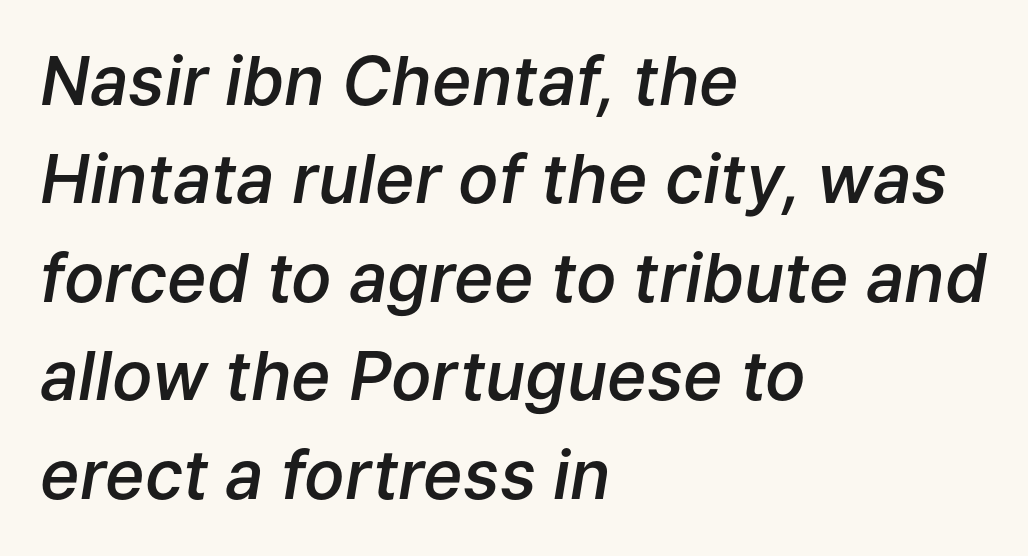
The image shows 67 px semibold type, italic (leaning right); set left-aligned, normal line spacing (1.47x), normal letter spacing, not underlined; low stroke contrast and a medium x-height.
